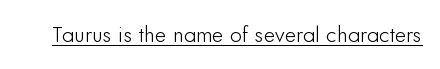
The image shows 22 px text type, upright; set normal letter spacing, underlined.
